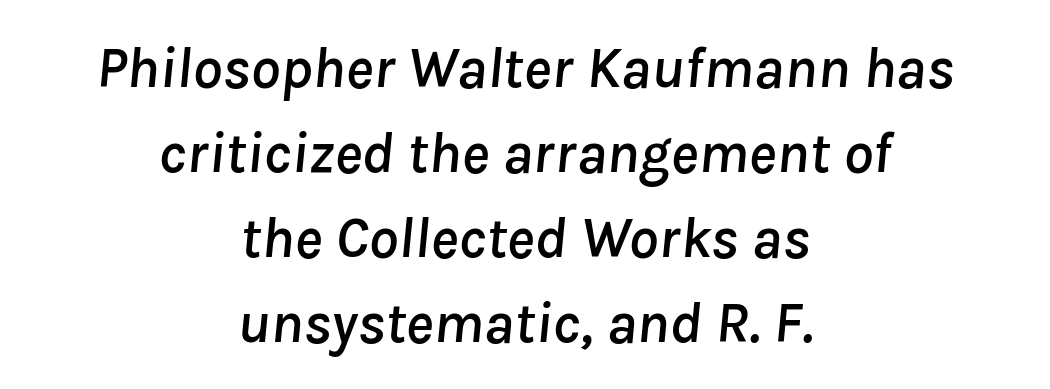
Q: Is the text italic (slanted)? A: Yes, it leans right by about 8 degrees.
Q: Is the text underlined? A: No.
Q: How is the paragraph aligned? A: Centered.
Q: Is the spacing between letters normal or unusually wide? A: Normal.
Q: Is the spacing between lines tight, normal or loose? A: Normal.
Q: Width (condensed, normal, or wide)? A: Normal.
Q: Stroke contrast? A: Low.
Q: x-height? A: Medium.
Q: Monospaced? A: No.
